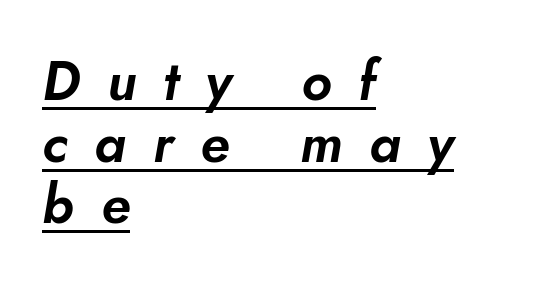
{"italic": "yes", "lean": "right", "slant_degrees": 10, "width": "normal", "stroke_contrast": "low", "x_height": "small", "monospaced": "no", "underline": "yes", "align": "left", "line_spacing": "tight", "line_spacing_ratio": 1.14, "letter_spacing": "wide", "letter_spacing_em": 0.5, "glyph_px": 54}
